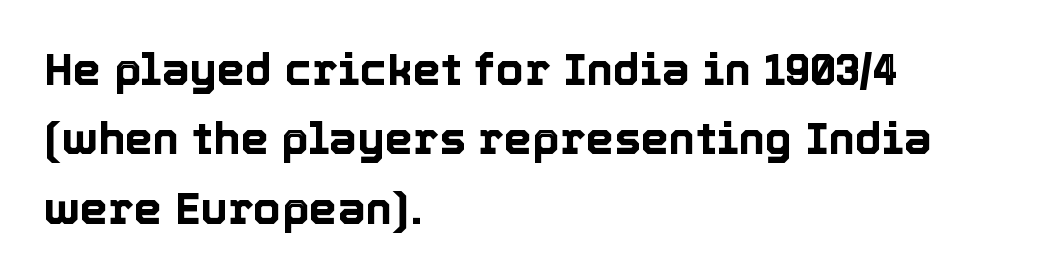
Students, observe: this is what conventionally led text looks like. This rendering uses left alignment, leaving the right contour irregular. Observe the ordinary spacing: letters are neighbours, not strangers. Tall strokes in this sample are plumb rather than angled. This sample has the flowing, uneven cadence of proportional lettering. Type without underlining.
